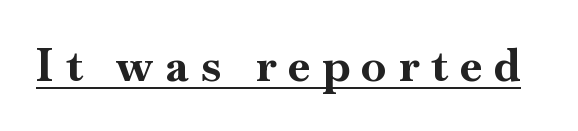
Someone cranked the tracking dial way up on this one. You can tell it's not italic because the verticals are truly vertical. Little horizontal feet cap the strokes, marking this as serif type. You could not count columns in this text — the font is proportionally spaced. Looks like someone drew a line under every word here.
